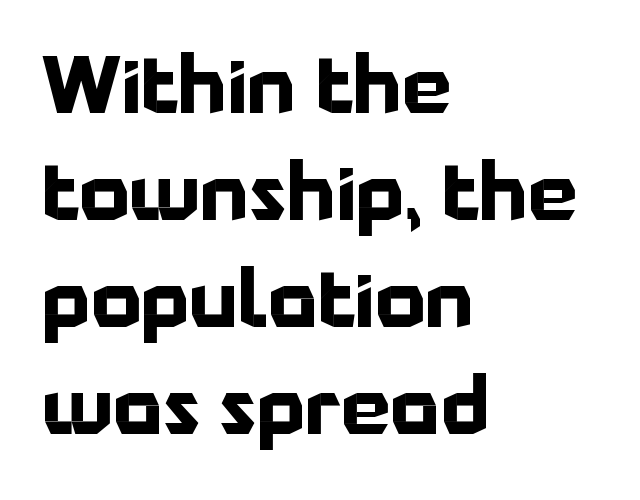
{"serif": "no", "italic": "no", "bold": "yes", "weight": "bold", "width": "normal", "stroke_contrast": "low", "x_height": "medium", "monospaced": "no", "underline": "no", "align": "left", "line_spacing": "normal", "line_spacing_ratio": 1.37, "letter_spacing": "normal", "letter_spacing_em": 0.0, "glyph_px": 78}
